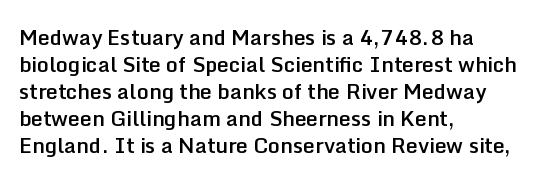
Q: Is the text bold? A: Semi-bold.
Q: Is the text italic (slanted)? A: No, it is upright.
Q: Is the text underlined? A: No.
Q: How is the paragraph aligned? A: Left-aligned.
Q: Is the spacing between letters normal or unusually wide? A: Normal.
Q: Is the spacing between lines tight, normal or loose? A: Normal.
